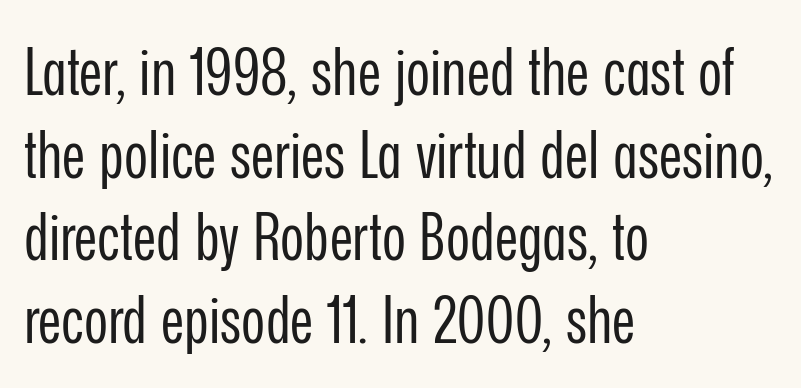
In terms of posture, this sample is upright. Do the characters align in a grid? No, the font is proportional. Rule under the text: the space is simply empty. Unbolded letterforms with no extra heft. This rendering employs a face without finishing strokes, i.e., a sans-serif.
